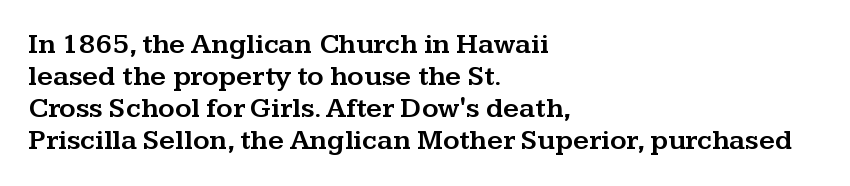
Q: Is the text italic (slanted)? A: No, it is upright.
Q: Is the typeface a serif or a sans-serif typeface? A: Serif.
Q: Is the text underlined? A: No.
Q: How is the paragraph aligned? A: Left-aligned.
Q: Is the spacing between letters normal or unusually wide? A: Normal.
Q: Is the spacing between lines tight, normal or loose? A: Tight.
Q: Width (condensed, normal, or wide)? A: Wide.
Q: Stroke contrast? A: Medium.
Q: x-height? A: Medium.
Q: Monospaced? A: No.
